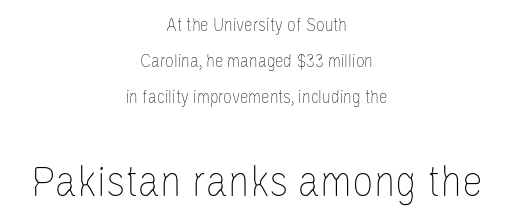
The image shows 47 px thin, condensed type, upright; set centered, loose line spacing (1.9x), normal letter spacing, not underlined; the second (bottom) block is 2.47x larger; low stroke contrast and a large x-height.
